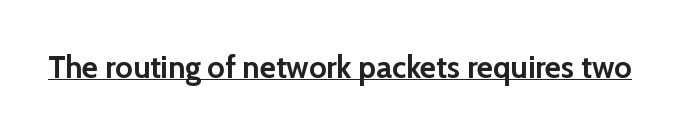
The image shows 31 px semibold sans-serif type, upright; set normal letter spacing, underlined; low stroke contrast and a medium x-height.
